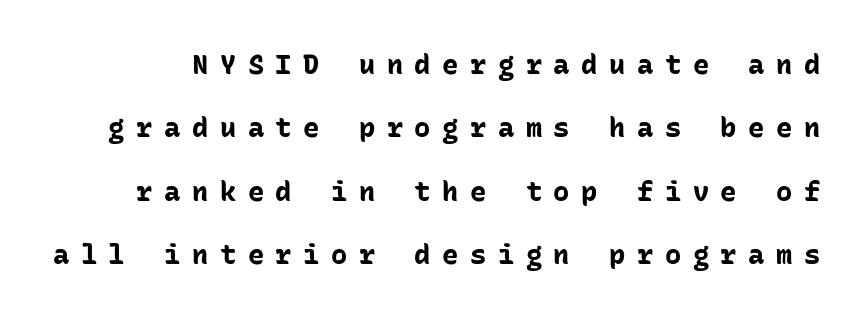
The image shows 27 px bold type, upright; set loose line spacing (2.35x), unusually wide letter spacing (+0.43 em), not underlined.
